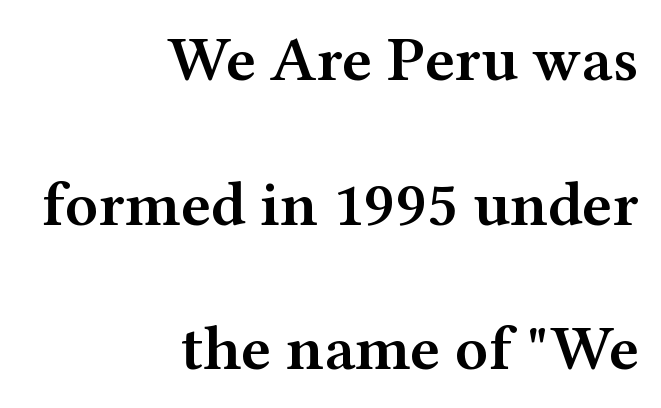
{"serif": "yes", "italic": "no", "bold": "semi", "weight": "semibold", "width": "wide", "stroke_contrast": "medium", "x_height": "medium", "monospaced": "no", "underline": "no", "align": "right", "line_spacing": "loose", "line_spacing_ratio": 2.26, "letter_spacing": "normal", "letter_spacing_em": 0.0, "glyph_px": 64}
